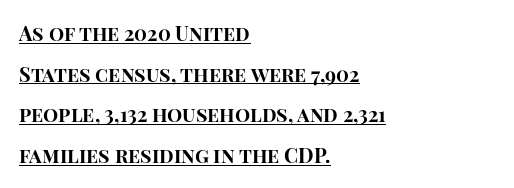
The typesetter has applied underlining to the passage shown. If you drew a ruler down the left edge, every line would touch it. Posture: straight, roman, zero tilt. Between one letter and the next there's only the usual sliver of space. Heavy-handed strokes throughout: this text is bold.
